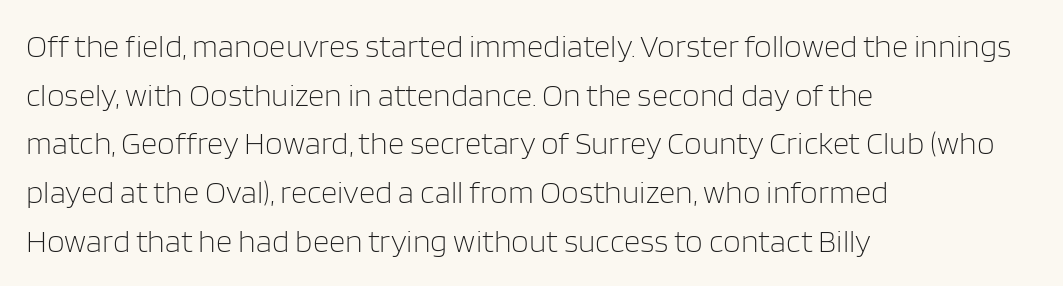
Unlike a traditional serif, this face leaves its strokes unadorned. Notice how descenders clear the ascenders below comfortably — that's standard leading. Think of a printed novel: that variable character pitch is what you see here. Style check: upright. The zone under the glyphs is completely vacant.
